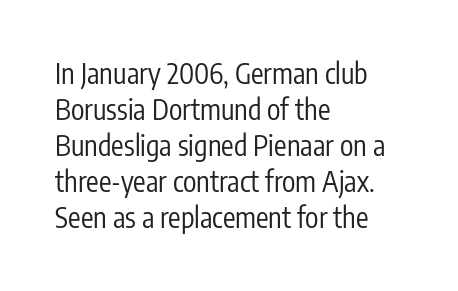
The strokes carry an ordinary text weight at most. Are there feet on the stems? There aren't — it's a sans. Note the varied advance widths — an 'i' is clearly narrower than an 'm'. Which margin do the lines hug? The left one — the right edge is uneven.
